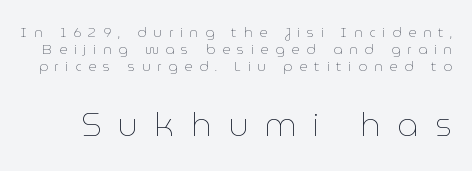
Tall strokes in this sample are plumb rather than angled. The words here are not underlined. These lines are rendered in a variable-pitch font. The strokes are not fattened; the text isn't bold. Compare the two chunks: the lower has the greater cap height. Is the letter spacing exaggerated? Yes — the characters are pushed far apart.
